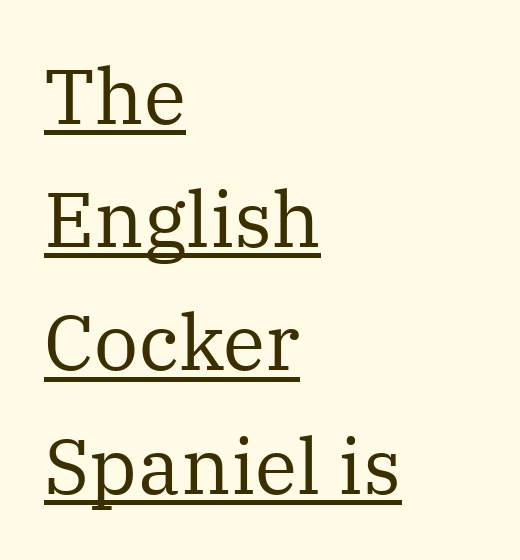
{"serif": "yes", "italic": "no", "bold": "no", "weight": "regular", "width": "normal", "stroke_contrast": "medium", "x_height": "medium", "monospaced": "no", "underline": "yes", "align": "left", "line_spacing": "normal", "line_spacing_ratio": 1.58, "letter_spacing": "normal", "letter_spacing_em": 0.0, "glyph_px": 78}
